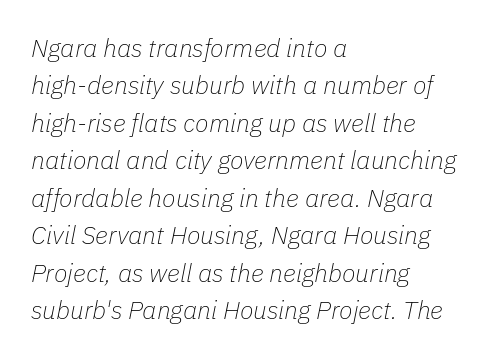
The image shows 25 px text type, italic (leaning right); set left-aligned, normal line spacing (1.5x), normal letter spacing, not underlined.
